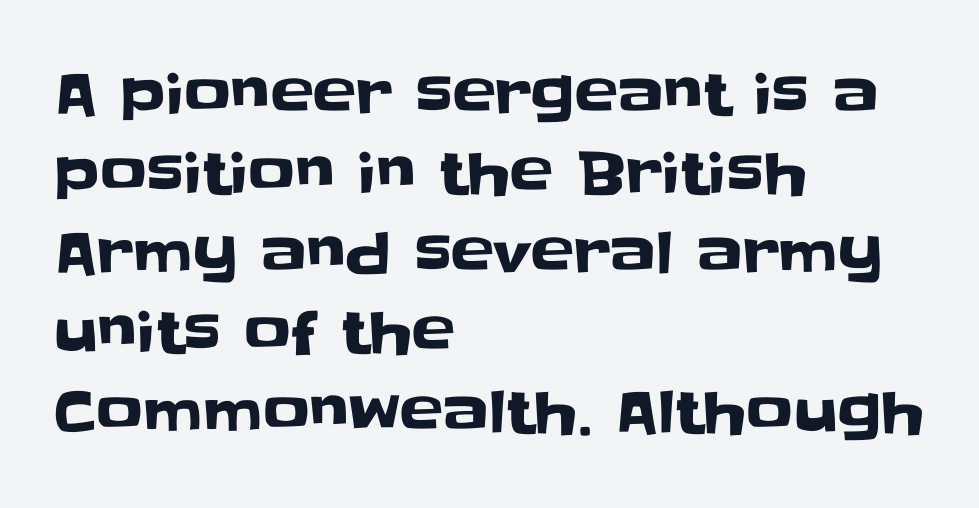
The image shows 58 px sans-serif type, upright; set left-aligned, normal line spacing (1.37x), normal letter spacing, not underlined; low stroke contrast and a large x-height.
